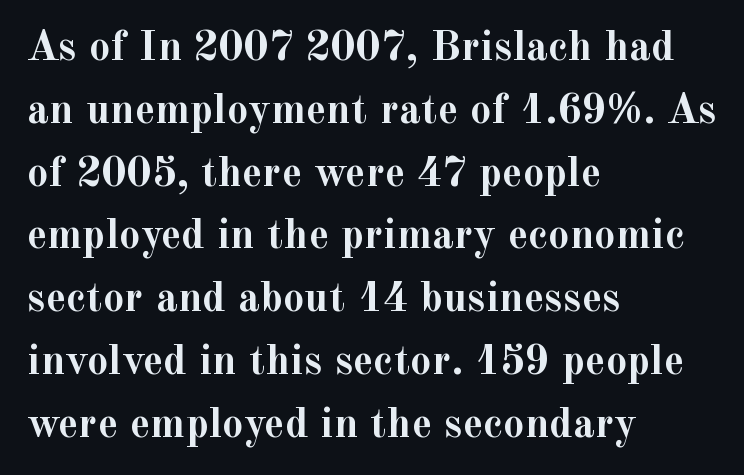
{"serif": "yes", "italic": "no", "bold": "yes", "weight": "semibold", "width": "normal", "x_height": "small", "monospaced": "no", "underline": "no", "align": "left", "line_spacing": "normal", "line_spacing_ratio": 1.46, "letter_spacing": "normal", "letter_spacing_em": 0.0, "glyph_px": 43}
